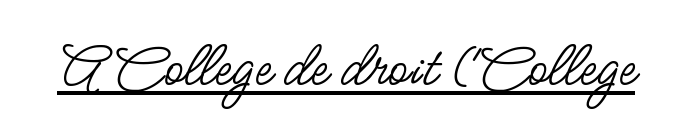
This reads as an unemphasized weight, regular at the heaviest. Grotesque or geometric, the face here clearly has no serifs. Each letter keeps its own natural width here, so spacing adapts to shape. Students, note that the glyphs here touch the page at normal intervals.
